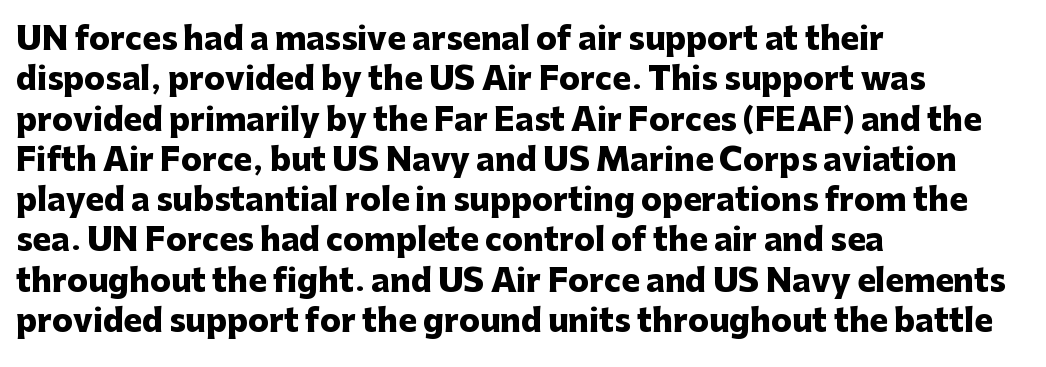
This block has exactly the height ordinary leading produces. Nothing unusual about the tracking: characters are spaced as the font intends. Unmarked baselines from the first word to the last. A sans-serif font was chosen for this passage. The passage is arranged the way most books set body copy — flush left. Think of a printed novel: that variable character pitch is what you see here.
